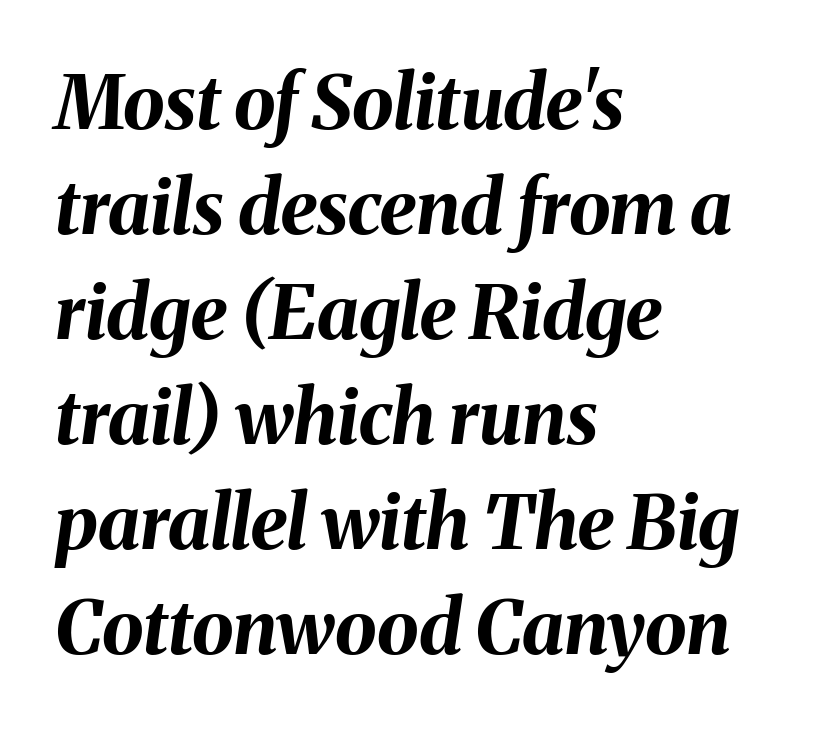
Line beginnings align vertically; line endings do not. Quick note: underline off. No extra tracking has been applied to these lines. The typography opts for an oblique posture over an upright one.
